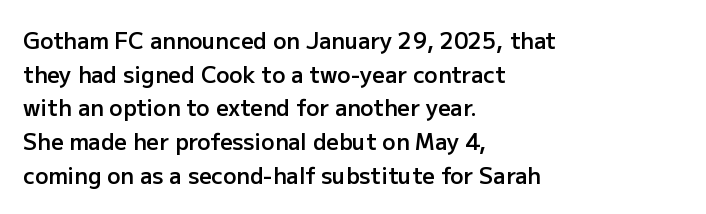
Q: Is the text bold? A: Semi-bold.
Q: Is the text italic (slanted)? A: No, it is upright.
Q: Is the text underlined? A: No.
Q: How is the paragraph aligned? A: Left-aligned.
Q: Is the spacing between letters normal or unusually wide? A: Normal.
Q: Is the spacing between lines tight, normal or loose? A: Normal.
